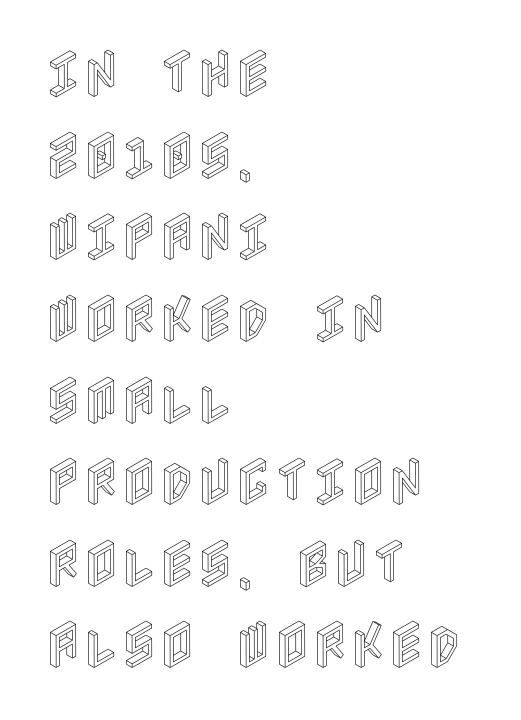
Q: Is the text italic (slanted)? A: No, it is upright.
Q: Is the text underlined? A: No.
Q: How is the paragraph aligned? A: Left-aligned.
Q: Is the spacing between letters normal or unusually wide? A: Normal.
Q: Is the spacing between lines tight, normal or loose? A: Normal.
Q: Width (condensed, normal, or wide)? A: Condensed.
Q: x-height? A: Large.
